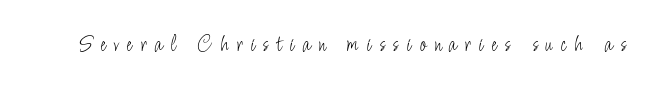
Q: Is the text bold? A: No.
Q: Is the text italic (slanted)? A: Yes.
Q: Is the text underlined? A: No.
Q: Is the spacing between letters normal or unusually wide? A: Unusually wide.
